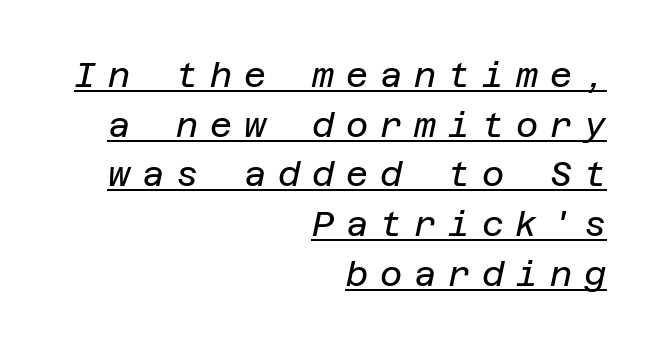
The image shows 34 px regular-weight type, italic (leaning right); set right-aligned, normal line spacing (1.46x), unusually wide letter spacing (+0.35 em), underlined; low stroke contrast and a large x-height.
